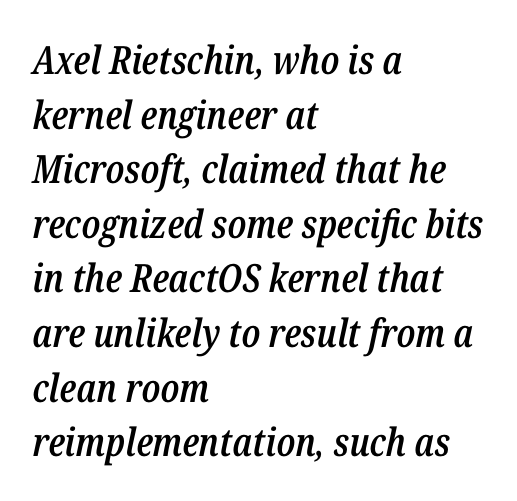
Q: Is the text bold? A: Semi-bold.
Q: Is the text italic (slanted)? A: Yes, it leans right by about 12 degrees.
Q: Is the text underlined? A: No.
Q: How is the paragraph aligned? A: Left-aligned.
Q: Is the spacing between letters normal or unusually wide? A: Normal.
Q: Is the spacing between lines tight, normal or loose? A: Normal.
Q: Width (condensed, normal, or wide)? A: Condensed.
Q: Stroke contrast? A: Low.
Q: x-height? A: Medium.
Q: Monospaced? A: No.
